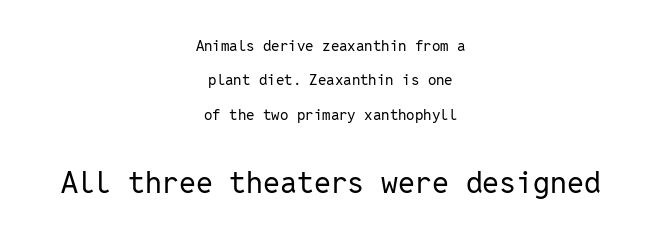
{"serif": "no", "italic": "no", "bold": "no", "weight": "regular", "width": "normal", "stroke_contrast": "low", "x_height": "medium", "monospaced": "yes", "underline": "no", "align": "center", "line_spacing": "loose", "line_spacing_ratio": 2.29, "letter_spacing": "normal", "letter_spacing_em": 0.0, "larger_block": "second", "size_ratio": 2.0, "glyph_px": 30}
